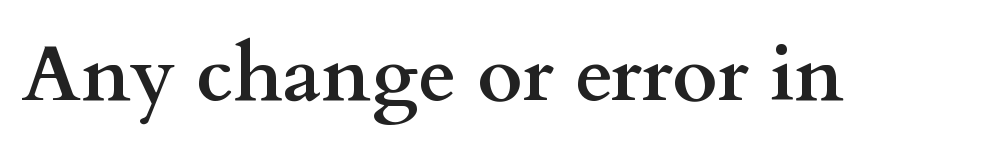
Q: Is the text bold? A: Yes.
Q: Is the text italic (slanted)? A: No, it is upright.
Q: Is the typeface a serif or a sans-serif typeface? A: Serif.
Q: Is the text underlined? A: No.
Q: Is the spacing between letters normal or unusually wide? A: Normal.
Q: Width (condensed, normal, or wide)? A: Wide.
Q: Stroke contrast? A: Medium.
Q: x-height? A: Small.
Q: Monospaced? A: No.
